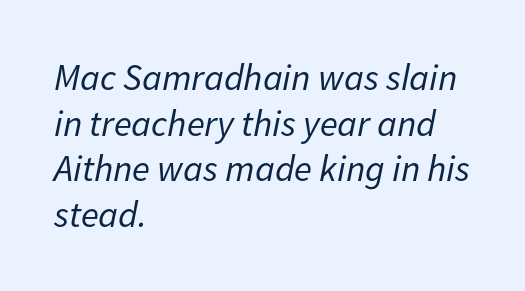
{"italic": "yes", "lean": "right", "slant_degrees": 11, "bold": "no", "weight": "regular", "width": "normal", "stroke_contrast": "low", "x_height": "medium", "monospaced": "no", "underline": "no", "align": "left", "line_spacing_ratio": 1.23, "letter_spacing": "normal", "letter_spacing_em": 0.0, "glyph_px": 37}
